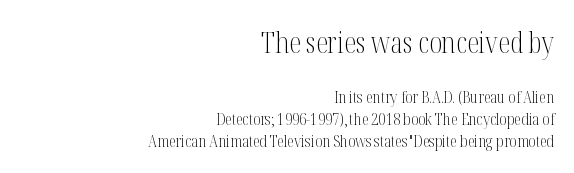
The designer went with a serif here, giving each stem small feet. Do the letters lean? They stand straight. Visually, the top section dominates because its glyphs are scaled up. The vertical gap from one line to the next is medium.
